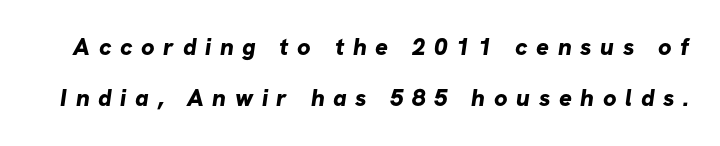
Strong, thick strokes mark this as bold type. Check under the words: just untouched page. A typesetter would call this heavily tracked-out type. In terms of leading, this rendering errs on the spacious side.
